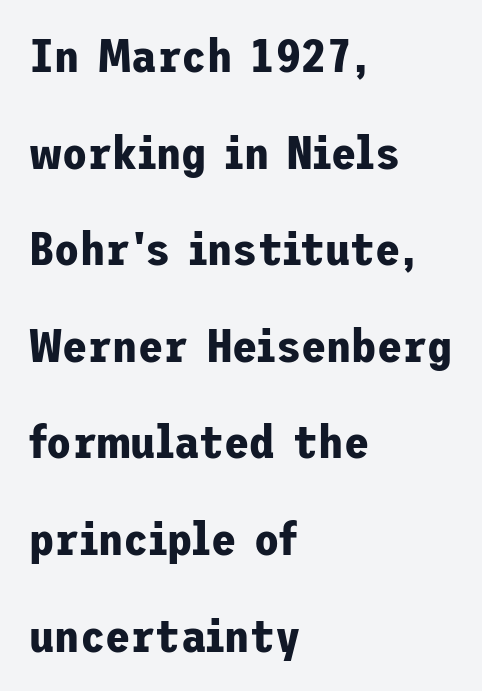
{"serif": "no", "italic": "no", "bold": "yes", "weight": "bold", "width": "normal", "stroke_contrast": "low", "x_height": "medium", "underline": "no", "align": "left", "line_spacing": "loose", "line_spacing_ratio": 2.1, "letter_spacing": "normal", "letter_spacing_em": 0.0, "glyph_px": 46}
